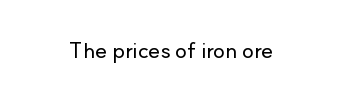
Q: Is the text italic (slanted)? A: No, it is upright.
Q: Is the text underlined? A: No.
Q: Is the spacing between letters normal or unusually wide? A: Normal.
